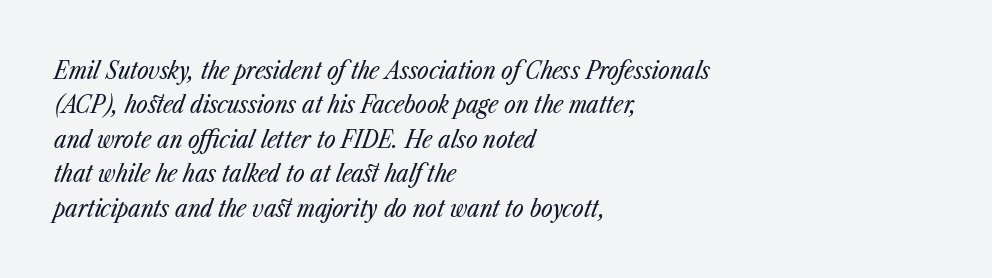
Q: Is the text bold? A: No.
Q: Is the text italic (slanted)? A: Yes, it leans right by about 23 degrees.
Q: Is the text underlined? A: No.
Q: How is the paragraph aligned? A: Left-aligned.
Q: Is the spacing between letters normal or unusually wide? A: Normal.
Q: Is the spacing between lines tight, normal or loose? A: Normal.
